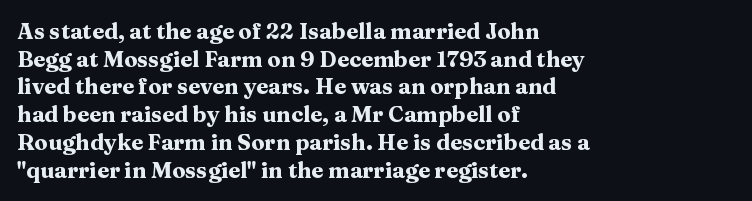
These words are printed bold, with thick strokes throughout. The string is rendered with underlining switched off. What's the leading like? Ordinary, nothing unusual. Tracking value appears to be zero — textbook default spacing. This rendering uses left alignment, leaving the right contour irregular. Every stem runs plumb, perpendicular to the baseline.
